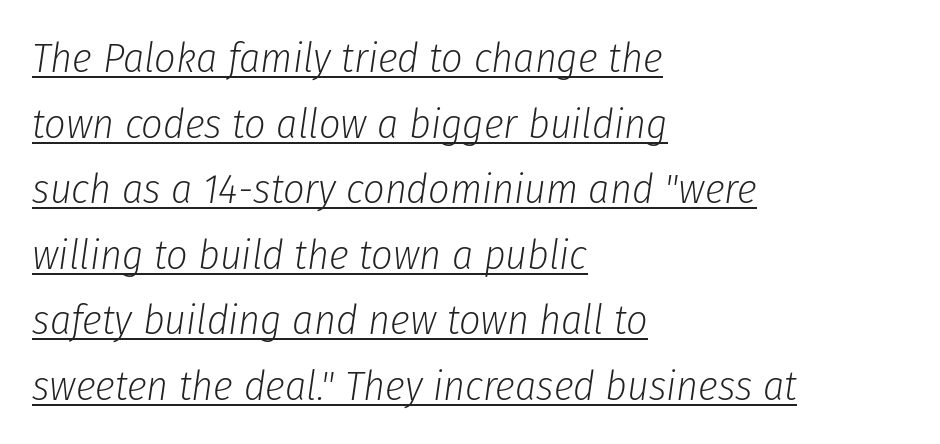
The image shows 42 px light, condensed type, italic (leaning right); set left-aligned, normal line spacing (1.56x), normal letter spacing, underlined; low stroke contrast and a medium x-height.
